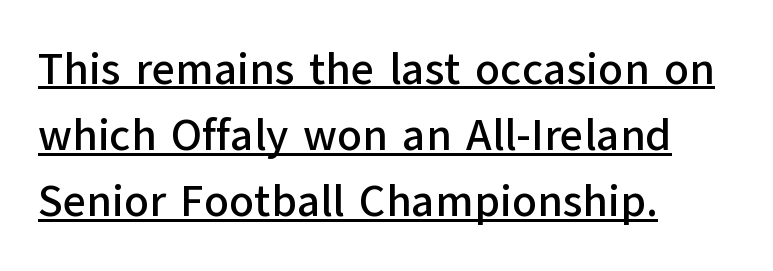
The image shows 45 px sans-serif type, upright; set left-aligned, normal line spacing (1.47x), normal letter spacing, underlined; low stroke contrast and a medium x-height.
